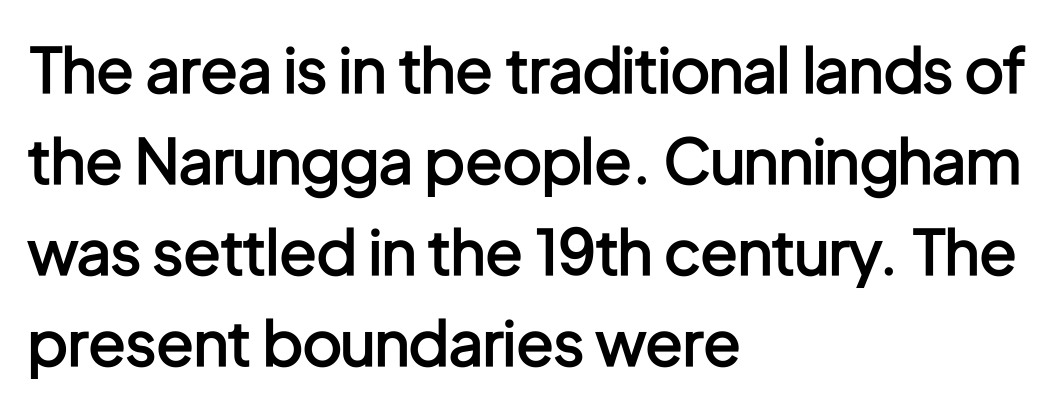
Q: Is the text bold? A: Semi-bold.
Q: Is the text italic (slanted)? A: No, it is upright.
Q: Is the typeface a serif or a sans-serif typeface? A: Sans-serif.
Q: Is the text underlined? A: No.
Q: How is the paragraph aligned? A: Left-aligned.
Q: Is the spacing between letters normal or unusually wide? A: Normal.
Q: Is the spacing between lines tight, normal or loose? A: Normal.
Q: Width (condensed, normal, or wide)? A: Condensed.
Q: Stroke contrast? A: Low.
Q: x-height? A: Medium.
Q: Monospaced? A: No.
